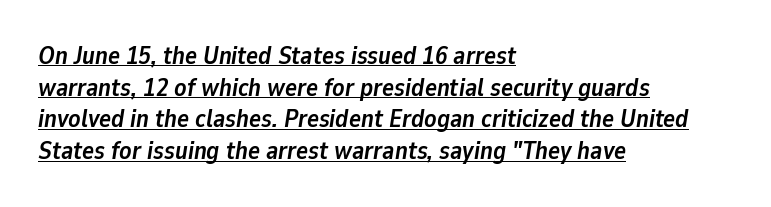
The lettering tilts uniformly, giving the passage an italic look. Visually the block forms a straight wall on the left and a jagged coastline on the right. You'd pick this weight for a headline — it's a proper bold. Notice how a bar underscores the lettering throughout. No extra tracking has been applied to these lines. If you measured baseline to baseline, you'd find a middling distance.
